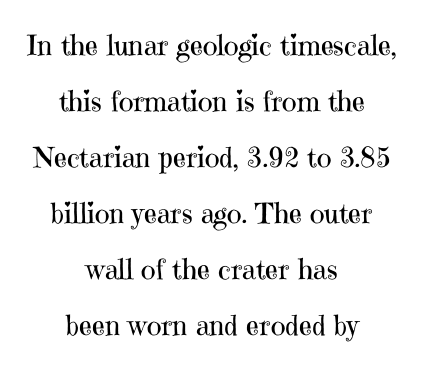
Q: Is the text bold? A: No.
Q: Is the text italic (slanted)? A: No, it is upright.
Q: Is the typeface a serif or a sans-serif typeface? A: Serif.
Q: Is the text underlined? A: No.
Q: How is the paragraph aligned? A: Centered.
Q: Is the spacing between letters normal or unusually wide? A: Normal.
Q: Is the spacing between lines tight, normal or loose? A: Loose.
Q: Width (condensed, normal, or wide)? A: Normal.
Q: Stroke contrast? A: High.
Q: x-height? A: Medium.
Q: Monospaced? A: No.
